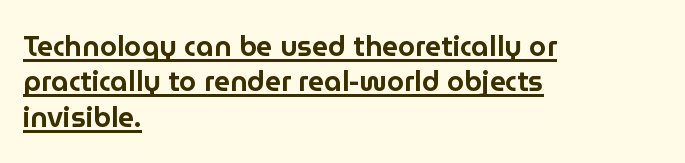
In terms of leading, this rendering sits right in the middle. The passage shown has conventional tracking throughout. You could not count columns in this text — the font is proportionally spaced. Teacher's note: observe the even left margin — that is flush-left alignment. Note: no serifs on the glyphs. Is there an underline? Yes — a line sits under the letters.
